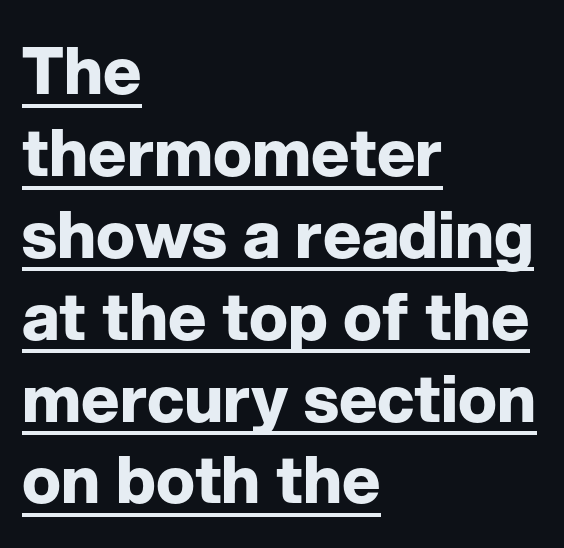
Q: Is the text bold? A: Yes.
Q: Is the text italic (slanted)? A: No, it is upright.
Q: Is the typeface a serif or a sans-serif typeface? A: Sans-serif.
Q: Is the text underlined? A: Yes.
Q: How is the paragraph aligned? A: Left-aligned.
Q: Is the spacing between letters normal or unusually wide? A: Normal.
Q: Is the spacing between lines tight, normal or loose? A: Normal.
Q: Width (condensed, normal, or wide)? A: Normal.
Q: Stroke contrast? A: Low.
Q: x-height? A: Medium.
Q: Monospaced? A: No.
